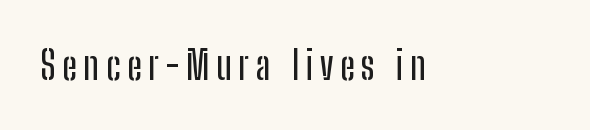
Bare-footed words on every line. Nope, no serifs anywhere on these letters. The rendering uses natural spacing where letterforms have individual widths. This sample uses an upright cut, with every glyph sitting square on the baseline.
